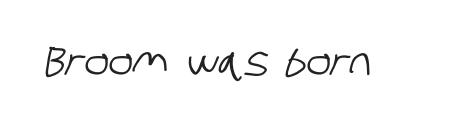
{"serif": "no", "width": "condensed", "stroke_contrast": "low", "x_height": "large", "monospaced": "no", "underline": "no", "letter_spacing": "normal", "letter_spacing_em": 0.0, "glyph_px": 41}
